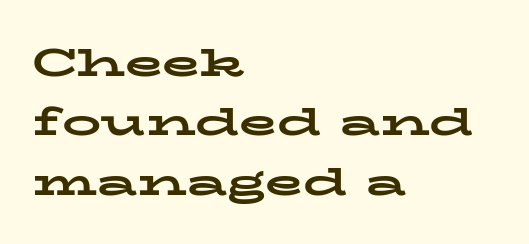
Q: Is the text bold? A: Yes.
Q: Is the text italic (slanted)? A: No, it is upright.
Q: Is the typeface a serif or a sans-serif typeface? A: Serif.
Q: Is the text underlined? A: No.
Q: How is the paragraph aligned? A: Left-aligned.
Q: Is the spacing between letters normal or unusually wide? A: Normal.
Q: Is the spacing between lines tight, normal or loose? A: Normal.
Q: Width (condensed, normal, or wide)? A: Wide.
Q: Stroke contrast? A: Low.
Q: x-height? A: Medium.
Q: Monospaced? A: No.
